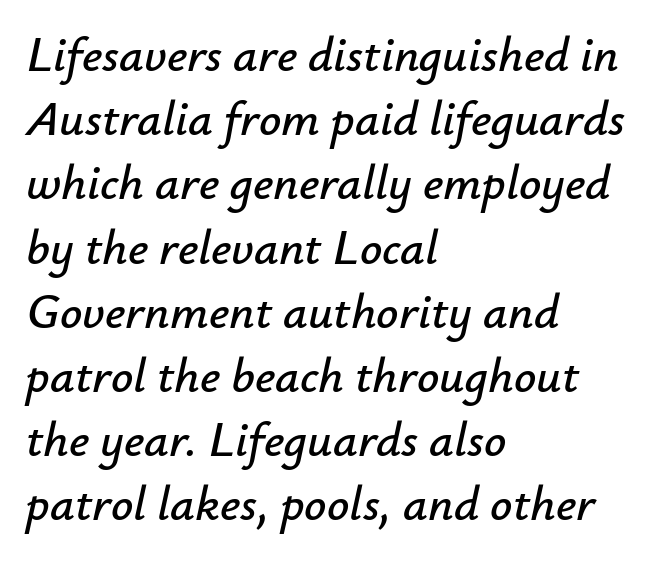
{"italic": "yes", "lean": "right", "slant_degrees": 12, "width": "normal", "stroke_contrast": "low", "x_height": "small", "monospaced": "no", "underline": "no", "align": "left", "line_spacing": "normal", "line_spacing_ratio": 1.31, "letter_spacing": "normal", "letter_spacing_em": 0.0, "glyph_px": 49}
